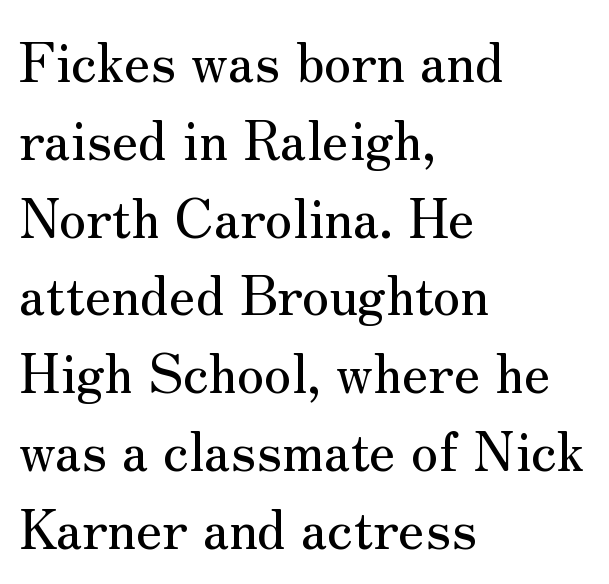
{"serif": "yes", "italic": "no", "width": "normal", "stroke_contrast": "medium", "x_height": "small", "monospaced": "no", "underline": "no", "align": "left", "line_spacing": "normal", "line_spacing_ratio": 1.44, "letter_spacing": "normal", "letter_spacing_em": 0.0, "glyph_px": 54}
